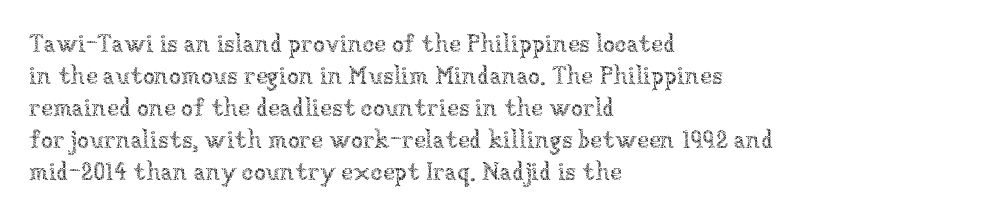
The image shows 24 px text type, upright; set left-aligned, normal line spacing (1.33x), normal letter spacing, not underlined.
